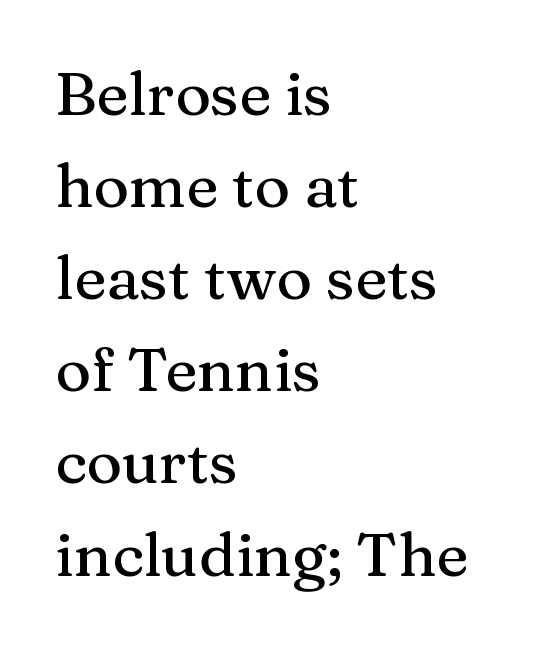
Is there any slant? The stems are plumb. There is no visible air inserted between adjacent glyphs. The glyphs in this specimen are seriffed. This rendering uses left alignment, leaving the right contour irregular.
